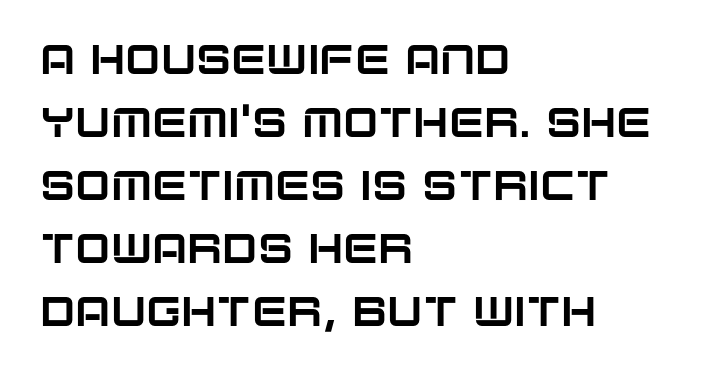
Upright lettering throughout. The passage shown is typed in a proportional face where columns would drift. This sample is left-justified, so line endings fall wherever the words run out. Check where the strokes stop: nothing finishes them off — pure sans. Anything drawn beneath the words? Only blank space.
